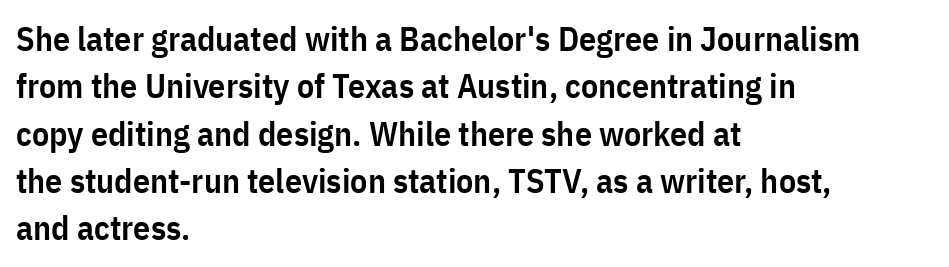
{"serif": "no", "italic": "no", "bold": "semi", "weight": "semibold", "width": "condensed", "stroke_contrast": "low", "x_height": "medium", "monospaced": "no", "underline": "no", "align": "left", "line_spacing": "normal", "line_spacing_ratio": 1.39, "letter_spacing": "normal", "letter_spacing_em": 0.0, "glyph_px": 34}
